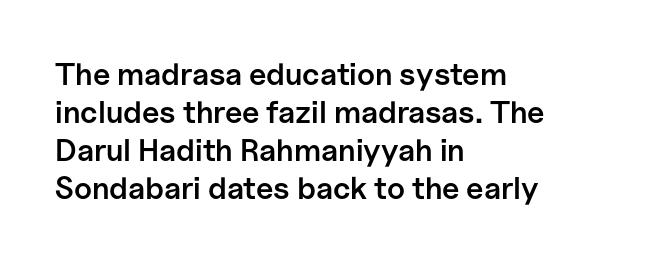
Which margin do the lines hug? The left one — the right edge is uneven. The glyphs in this specimen are sans serif. Just letters on the line, the space beneath them empty. Tall strokes in this sample are plumb rather than angled.
